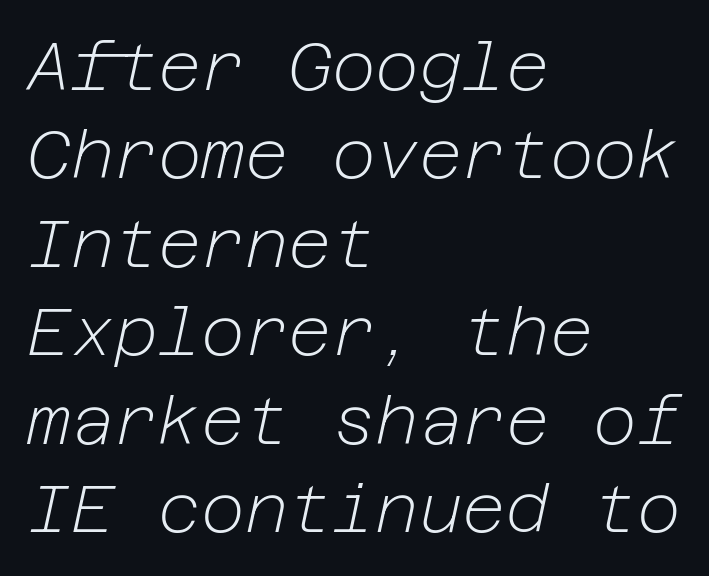
The image shows 67 px light type, italic (leaning right); set left-aligned, normal line spacing (1.32x), normal letter spacing, not underlined; low stroke contrast and a medium x-height.
